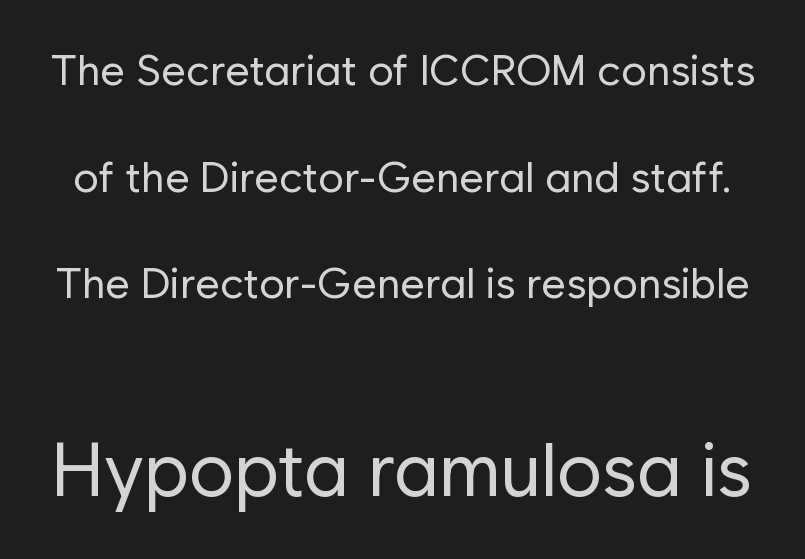
{"serif": "no", "italic": "no", "bold": "no", "weight": "regular", "width": "normal", "stroke_contrast": "low", "x_height": "medium", "monospaced": "no", "underline": "no", "line_spacing": "loose", "line_spacing_ratio": 2.48, "letter_spacing": "normal", "letter_spacing_em": 0.0, "larger_block": "second", "size_ratio": 1.74, "glyph_px": 75}
